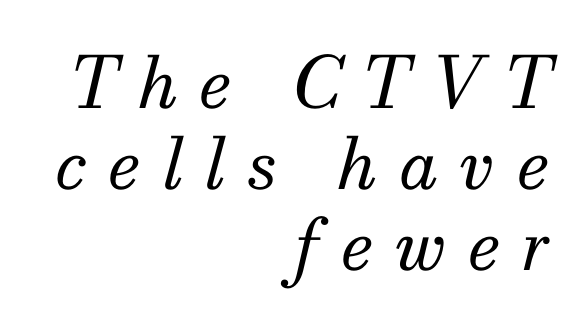
Look at the bottom of the vertical strokes: they flare into serifs here. The type is letterspaced generously, with wide tracking. Short and long lines alike share a common ending point at right. Line spacing here is tight. Is the type slanted? Yes — the strokes lean at a clear angle. This sample has the flowing, uneven cadence of proportional lettering.
